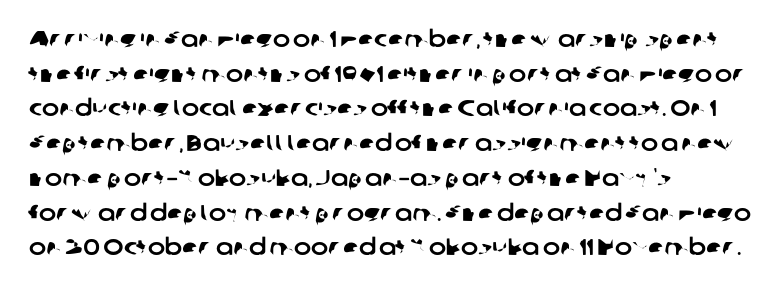
{"underline": "no", "align": "left", "line_spacing": "normal", "line_spacing_ratio": 1.51, "letter_spacing": "normal", "letter_spacing_em": 0.0, "glyph_px": 23}
